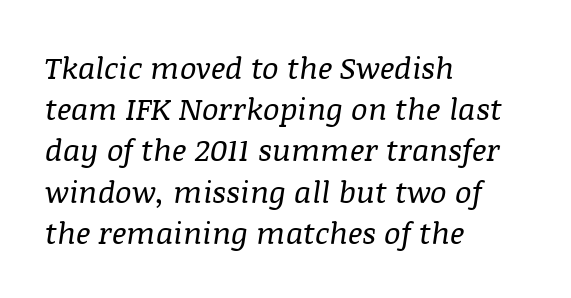
Q: Is the text bold? A: No.
Q: Is the text italic (slanted)? A: Yes, it leans right by about 8 degrees.
Q: Is the typeface a serif or a sans-serif typeface? A: Serif.
Q: Is the text underlined? A: No.
Q: How is the paragraph aligned? A: Left-aligned.
Q: Is the spacing between letters normal or unusually wide? A: Normal.
Q: Is the spacing between lines tight, normal or loose? A: Normal.
Q: Width (condensed, normal, or wide)? A: Normal.
Q: Stroke contrast? A: Medium.
Q: x-height? A: Large.
Q: Monospaced? A: No.
